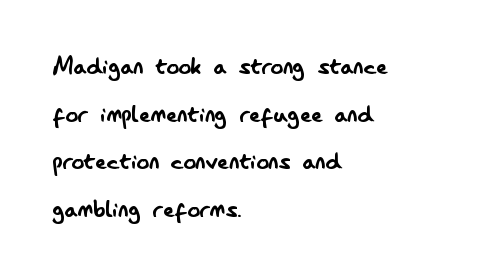
Q: Is the text bold? A: No.
Q: Is the text italic (slanted)? A: No, it is upright.
Q: Is the typeface a serif or a sans-serif typeface? A: Sans-serif.
Q: Is the text underlined? A: No.
Q: How is the paragraph aligned? A: Left-aligned.
Q: Is the spacing between letters normal or unusually wide? A: Normal.
Q: Is the spacing between lines tight, normal or loose? A: Normal.
Q: Width (condensed, normal, or wide)? A: Condensed.
Q: Stroke contrast? A: Low.
Q: x-height? A: Small.
Q: Monospaced? A: No.
